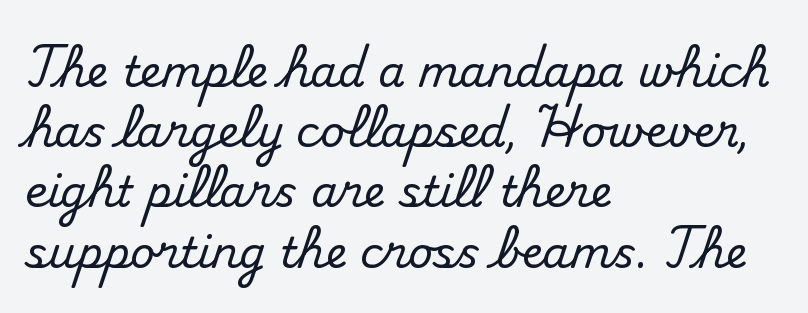
The lines in this sample share a left origin and differ only in where they stop. Character widths vary here, with narrow letters taking less room than wide ones. Underlining? Definitely not there. Serif or sans? Serif — the stroke terminals have little feet. Quick note: interline space is typical.
